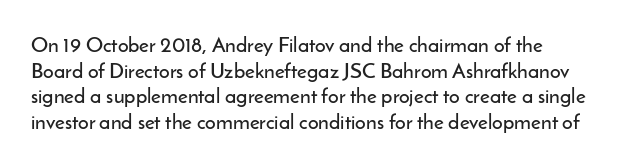
{"italic": "no", "underline": "no", "line_spacing_ratio": 1.22, "letter_spacing": "normal", "letter_spacing_em": 0.0, "glyph_px": 21}
